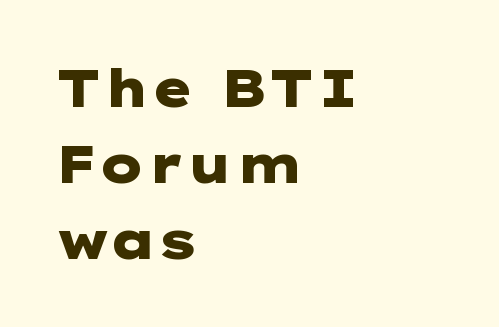
{"serif": "no", "italic": "no", "bold": "yes", "weight": "heavy", "width": "wide", "stroke_contrast": "low", "x_height": "medium", "underline": "no", "align": "left", "line_spacing": "normal", "line_spacing_ratio": 1.46, "letter_spacing": "normal", "letter_spacing_em": 0.0, "glyph_px": 52}
